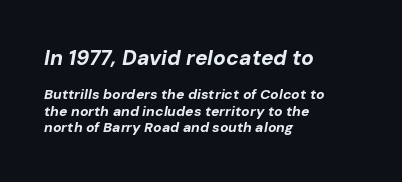
The image shows 21 px bold type, italic (leaning right); set left-aligned, line spacing 1.17x, normal letter spacing, not underlined; the first (top) block is 1.5x larger.
